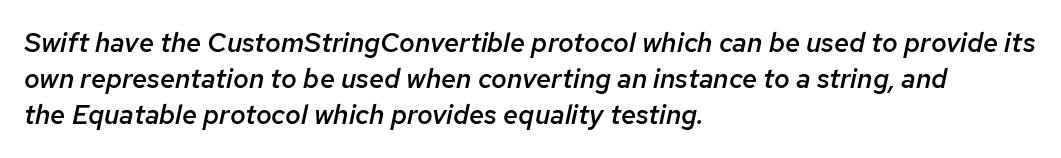
Compared with a centered layout, this one pins lines to the left instead. If you measured baseline to baseline, you'd find a middling distance. Its strokes are somewhat broadened, the hallmark of semibold type. The strip under each line holds only bare page.
